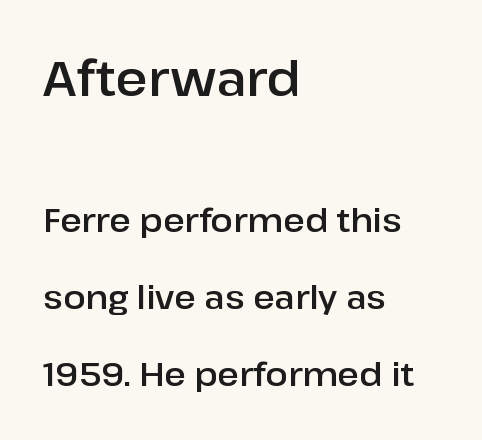
The image shows 49 px sans-serif type, upright; set left-aligned, loose line spacing (2.33x), normal letter spacing, not underlined; the first (top) block is 1.48x larger; low stroke contrast and a medium x-height.
